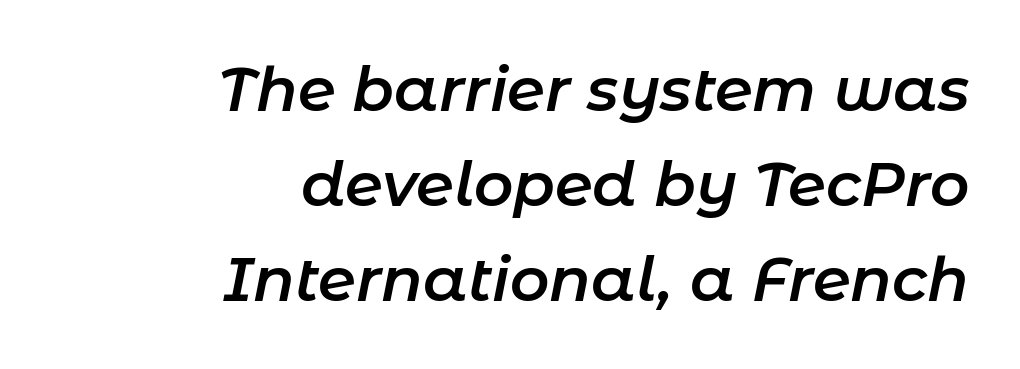
The image shows 61 px semibold type, italic (leaning right); set right-aligned, normal line spacing (1.56x), normal letter spacing, not underlined; low stroke contrast and a medium x-height.
